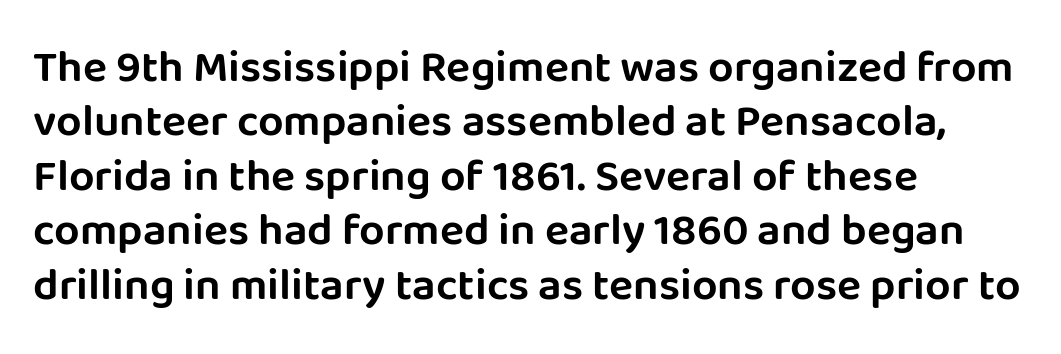
Q: Is the text italic (slanted)? A: No, it is upright.
Q: Is the typeface a serif or a sans-serif typeface? A: Sans-serif.
Q: Is the text underlined? A: No.
Q: How is the paragraph aligned? A: Left-aligned.
Q: Is the spacing between letters normal or unusually wide? A: Normal.
Q: Width (condensed, normal, or wide)? A: Normal.
Q: Stroke contrast? A: Low.
Q: x-height? A: Large.
Q: Monospaced? A: No.
